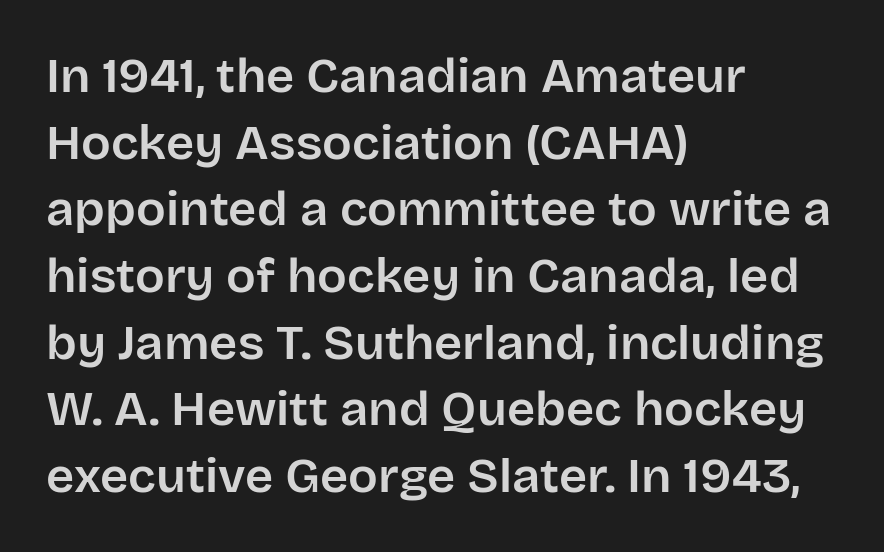
{"serif": "no", "italic": "no", "width": "normal", "stroke_contrast": "low", "x_height": "large", "monospaced": "no", "underline": "no", "align": "left", "line_spacing": "normal", "line_spacing_ratio": 1.36, "letter_spacing": "normal", "letter_spacing_em": 0.0, "glyph_px": 49}
